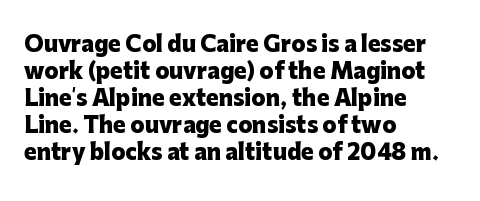
Which margin do the lines hug? The left one — the right edge is uneven. The foot of each line stays bare and open. Strokes here are thick enough to call this a true bold. Does the lettering tilt? It doesn't — this is upright. You could call the tracking neutral — neither tight nor loose. Interline gaps are of average width in this sample.
